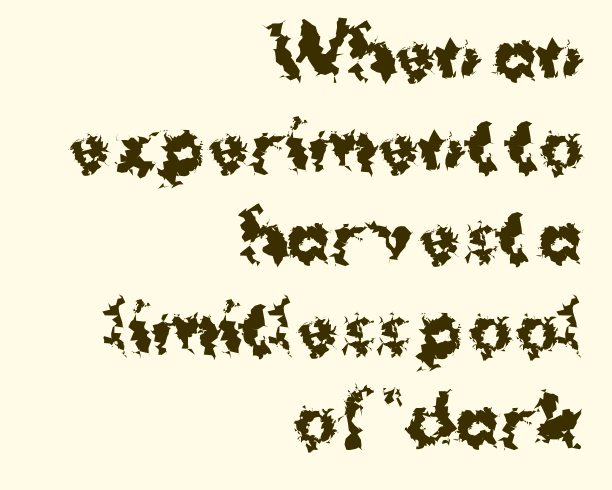
The setting favours the right margin, as signatures and pull-quotes sometimes do. Look at the stroke-to-counter ratio: heavy, a bold. Is this a fixed-width face? No — the glyphs have proportional, varying widths. The passage shown is not underscored anywhere. The glyphs in this specimen are sans serif. Tracking here is standard; glyphs follow each other at the usual distance.
